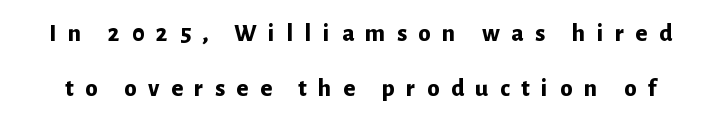
Q: Is the text bold? A: Yes.
Q: Is the text italic (slanted)? A: No, it is upright.
Q: Is the text underlined? A: No.
Q: Is the spacing between letters normal or unusually wide? A: Unusually wide.
Q: Is the spacing between lines tight, normal or loose? A: Loose.
